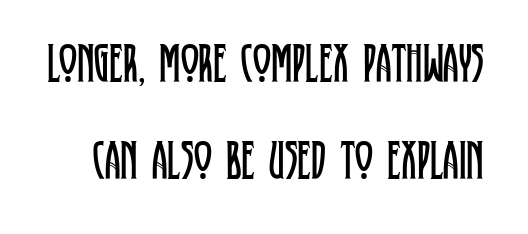
The image shows 55 px regular-weight, condensed serif type, upright; set line spacing 1.76x, normal letter spacing, not underlined; low stroke contrast and a large x-height.
